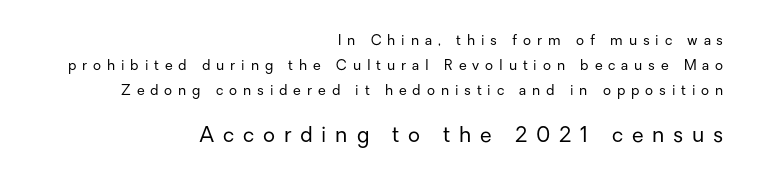
{"italic": "no", "bold": "no", "underline": "no", "align": "right", "line_spacing_ratio": 1.8, "letter_spacing": "wide", "letter_spacing_em": 0.42, "larger_block": "second", "size_ratio": 1.5, "glyph_px": 21}
